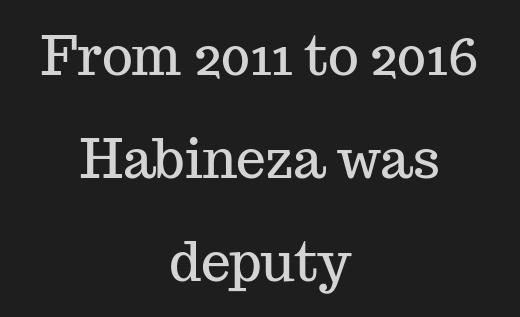
The image shows 53 px serif type, upright; set centered, loose line spacing (1.94x), normal letter spacing, not underlined; medium stroke contrast and a medium x-height.
